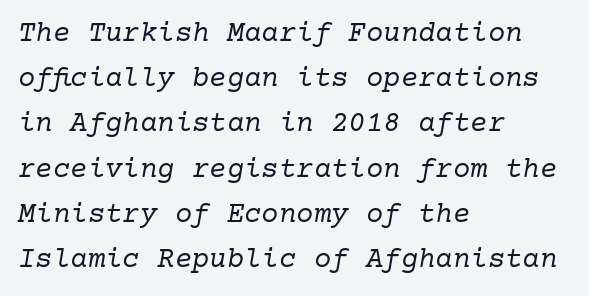
Honestly, there is no underline to notice here at all. I'd call this a serif setting — the letters wear small feet. If you measured baseline to baseline, you'd find a middling distance. Think standard paragraph weight, or any step lighter than that. Default kerning and tracking; the words read as compact shapes.
